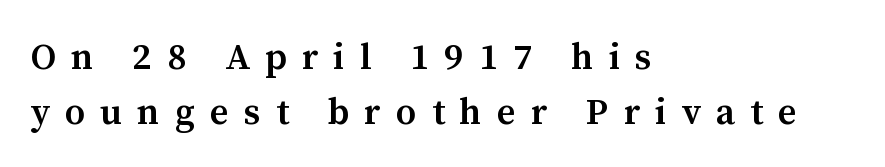
Observe the serifs anchoring each vertical stroke in this sample. A typesetter would call this heavily tracked-out type. The area under the type is left untouched. Which margin do the lines hug? The left one — the right edge is uneven. The font's upright variant was chosen for this text.
